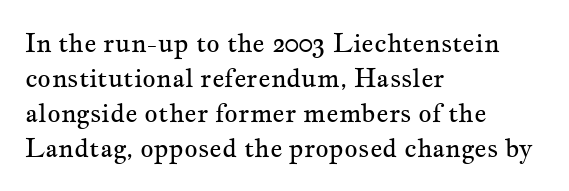
How are the letters spaced? Ordinarily, with no added tracking. Has an underline been added? It has not. Honestly, the row spacing looks completely unremarkable. The font is comparable to plain body text, perhaps lighter. Visually the block forms a straight wall on the left and a jagged coastline on the right.
